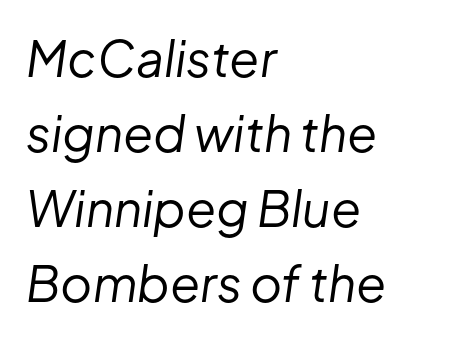
The image shows 49 px regular-weight type, italic (leaning right); set left-aligned, normal line spacing (1.53x), normal letter spacing, not underlined; low stroke contrast and a medium x-height.
